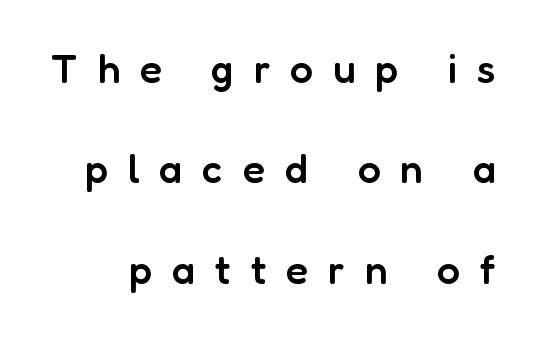
Q: Is the text bold? A: Semi-bold.
Q: Is the text italic (slanted)? A: No, it is upright.
Q: Is the typeface a serif or a sans-serif typeface? A: Sans-serif.
Q: Is the text underlined? A: No.
Q: Is the spacing between letters normal or unusually wide? A: Unusually wide.
Q: Is the spacing between lines tight, normal or loose? A: Loose.
Q: Width (condensed, normal, or wide)? A: Normal.
Q: Stroke contrast? A: Low.
Q: x-height? A: Medium.
Q: Monospaced? A: No.
